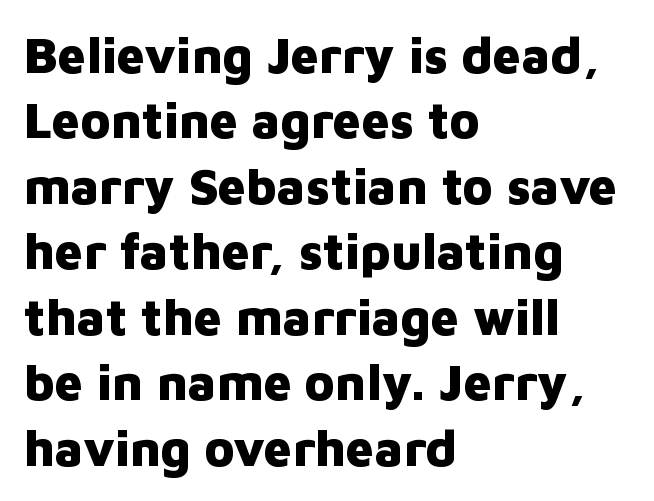
Tall strokes in this sample are plumb rather than angled. A typesetter would label this face a sans. Underline: absent. In terms of letterspacing, this is plain default setting.
